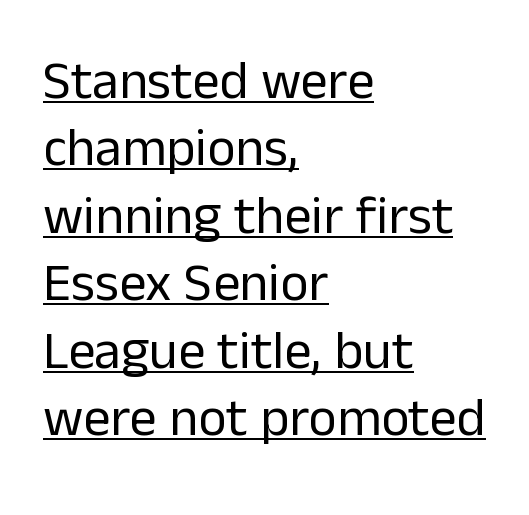
Designer's note — italics off, roman on. Tracking value appears to be zero — textbook default spacing. The designer left line spacing at the default. This sample uses a sans-serif face.
